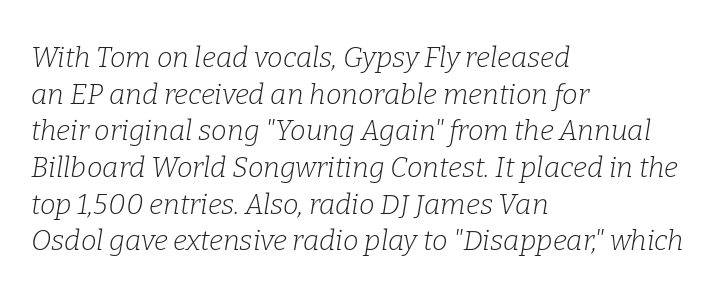
The image shows 28 px light serif type, italic (leaning right); set left-aligned, normal line spacing (1.31x), normal letter spacing, not underlined; low stroke contrast and a medium x-height.
